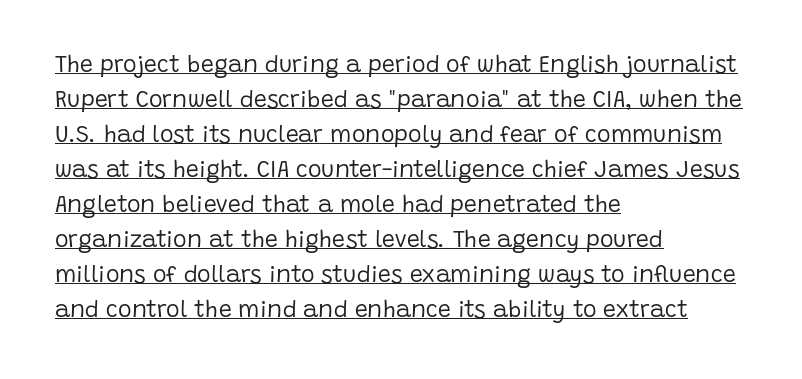
Q: Is the text bold? A: No.
Q: Is the text italic (slanted)? A: No, it is upright.
Q: Is the text underlined? A: Yes.
Q: How is the paragraph aligned? A: Left-aligned.
Q: Is the spacing between letters normal or unusually wide? A: Normal.
Q: Is the spacing between lines tight, normal or loose? A: Normal.
